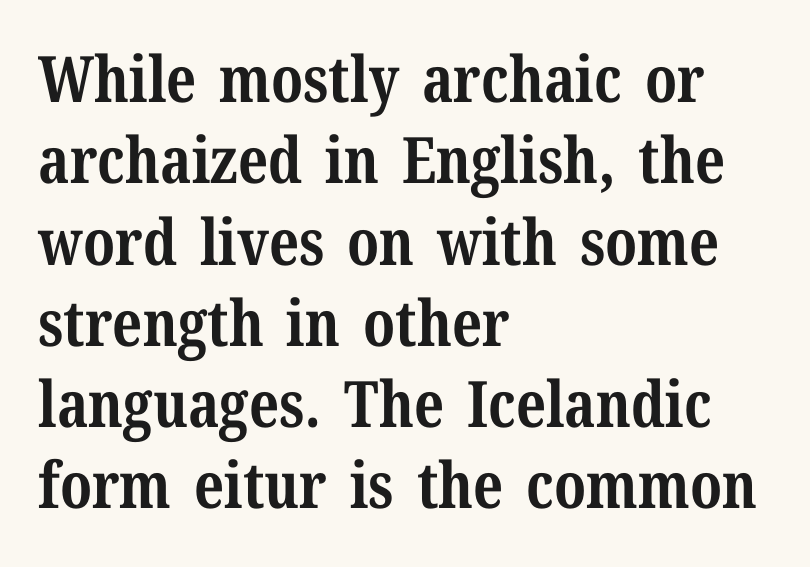
These lines are rendered in a variable-pitch font. The letters sit at their default tracking, neither squeezed nor spread. In terms of weight, the rendering is a true, heavy bold. The specimen omits any rule beneath the text block's lines. Ascenders rise straight up at ninety degrees.
